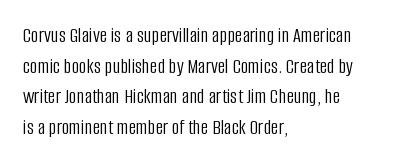
The strip under each line holds only bare page. The lines in this sample share a left origin and differ only in where they stop. The block of text has a typical density, with ordinary space between rows. A typesetter would call this zero additional tracking. Each stroke keeps to a modest, everyday thickness or less. Style check: upright.
